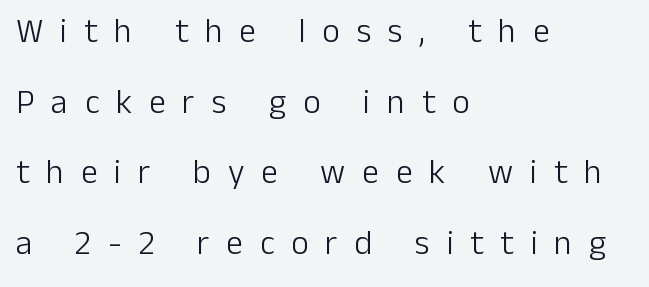
{"serif": "no", "italic": "no", "bold": "no", "weight": "light", "width": "normal", "stroke_contrast": "low", "x_height": "medium", "monospaced": "no", "underline": "no", "align": "left", "line_spacing": "loose", "line_spacing_ratio": 2.08, "letter_spacing": "wide", "letter_spacing_em": 0.49, "glyph_px": 34}
